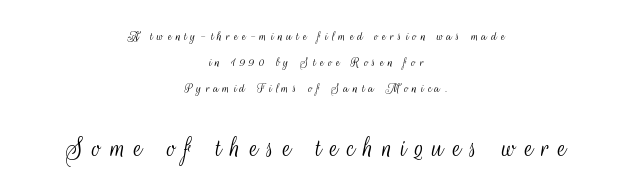
Q: Is the text bold? A: No.
Q: Is the text italic (slanted)? A: Yes.
Q: Is the typeface a serif or a sans-serif typeface? A: Sans-serif.
Q: Is the text underlined? A: No.
Q: How is the paragraph aligned? A: Centered.
Q: Is the spacing between letters normal or unusually wide? A: Unusually wide.
Q: Which block of text is set in a larger size, the first (top) or the second (bottom)? A: The second (bottom) one.
Q: Width (condensed, normal, or wide)? A: Condensed.
Q: Stroke contrast? A: Medium.
Q: x-height? A: Small.
Q: Monospaced? A: No.
